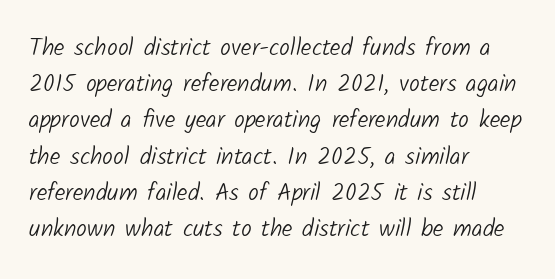
The foot of each line stays bare and open. Between one letter and the next there's only the usual sliver of space. The paragraph shown leans on its left margin. Whoever set this chose a conventional vertical rhythm. The strokes are not fattened; the text isn't bold.
